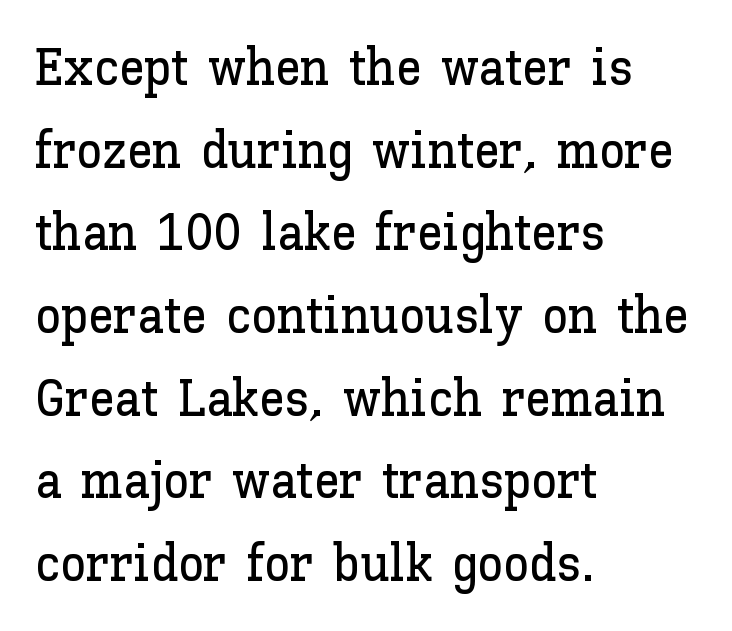
Q: Is the text italic (slanted)? A: No, it is upright.
Q: Is the text underlined? A: No.
Q: How is the paragraph aligned? A: Left-aligned.
Q: Is the spacing between letters normal or unusually wide? A: Normal.
Q: Is the spacing between lines tight, normal or loose? A: Normal.
Q: Width (condensed, normal, or wide)? A: Normal.
Q: Stroke contrast? A: Low.
Q: x-height? A: Medium.
Q: Monospaced? A: No.
